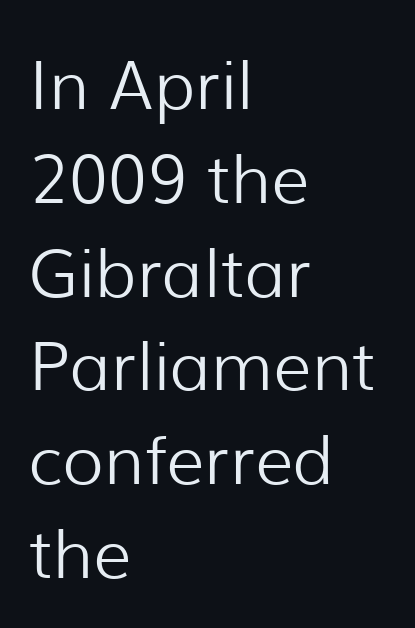
Q: Is the text bold? A: No.
Q: Is the text italic (slanted)? A: No, it is upright.
Q: Is the typeface a serif or a sans-serif typeface? A: Sans-serif.
Q: Is the text underlined? A: No.
Q: How is the paragraph aligned? A: Left-aligned.
Q: Is the spacing between letters normal or unusually wide? A: Normal.
Q: Is the spacing between lines tight, normal or loose? A: Normal.
Q: Width (condensed, normal, or wide)? A: Normal.
Q: Stroke contrast? A: Low.
Q: x-height? A: Medium.
Q: Monospaced? A: No.
